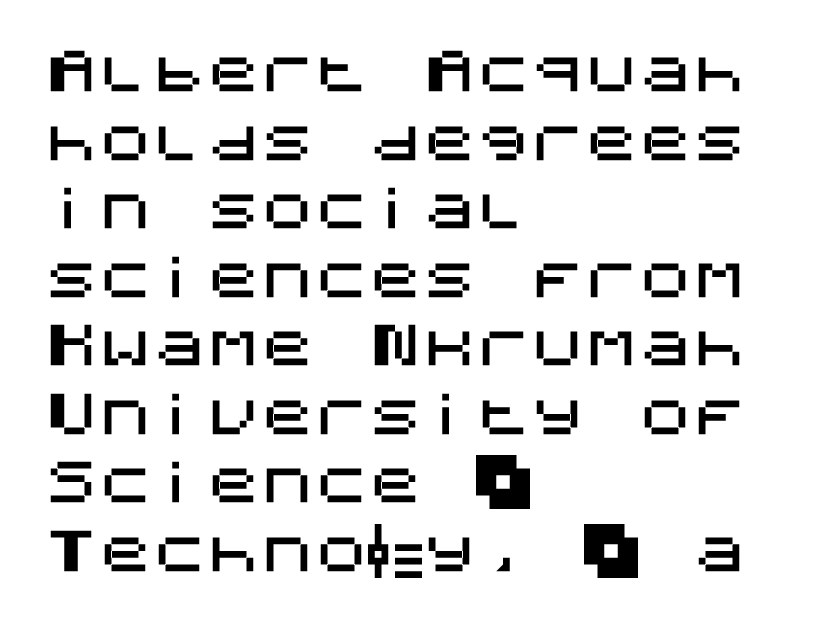
{"serif": "no", "italic": "no", "width": "normal", "stroke_contrast": "medium", "x_height": "large", "underline": "no", "align": "left", "line_spacing": "normal", "line_spacing_ratio": 1.27, "letter_spacing": "normal", "letter_spacing_em": 0.0, "glyph_px": 54}
